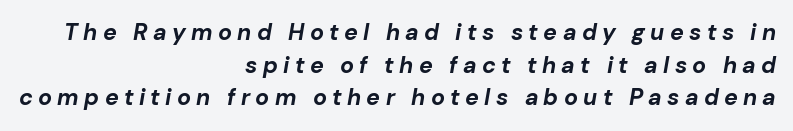
{"italic": "yes", "lean": "right", "slant_degrees": 10, "bold": "yes", "underline": "no", "align": "right", "line_spacing": "normal", "line_spacing_ratio": 1.42, "letter_spacing": "wide", "letter_spacing_em": 0.23, "glyph_px": 23}
